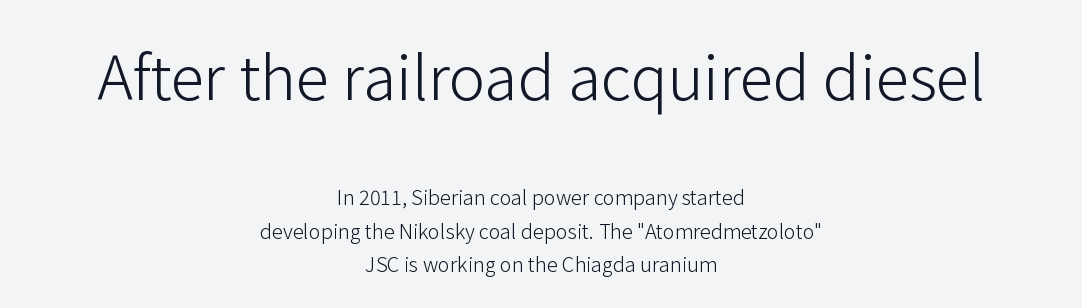
The paragraph has two soft edges and a firm central axis. The earlier block is typeset at a bigger size than the later block. Tall strokes in this sample are plumb rather than angled. Heft: none added — not bold. A typesetter would call this proportional, since set widths differ per character. In terms of letterspacing, this is plain default setting.
